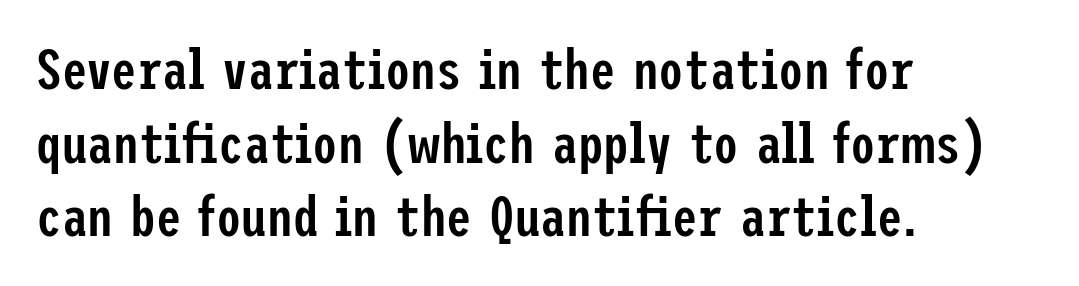
The image shows 57 px semibold, condensed sans-serif type, upright; set left-aligned, normal line spacing (1.29x), normal letter spacing, not underlined; low stroke contrast and a medium x-height.
